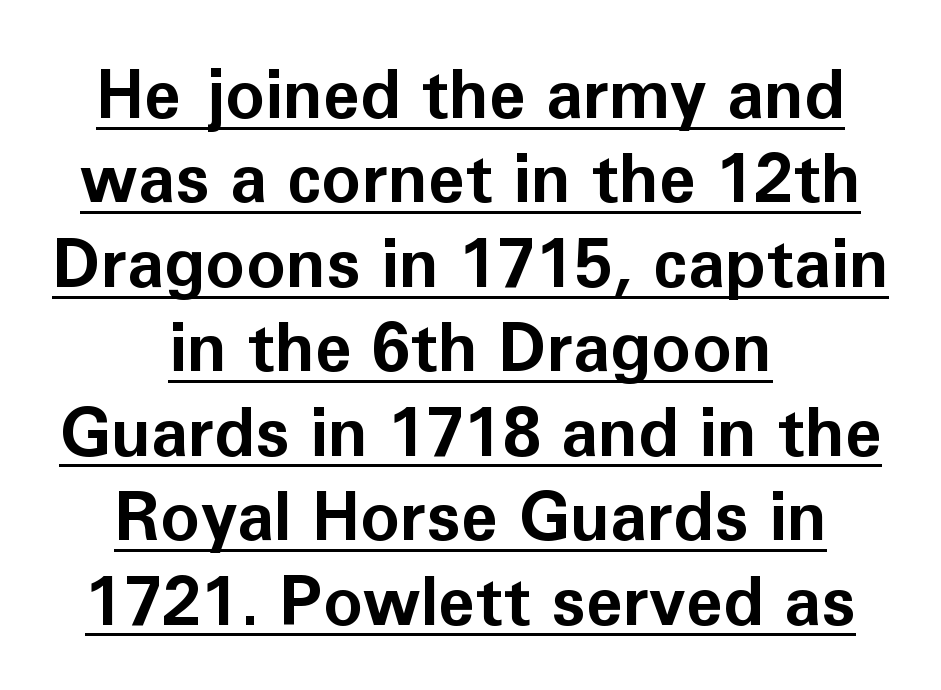
The image shows 67 px bold sans-serif type, upright; set centered, normal line spacing (1.26x), normal letter spacing, underlined; low stroke contrast and a medium x-height.
